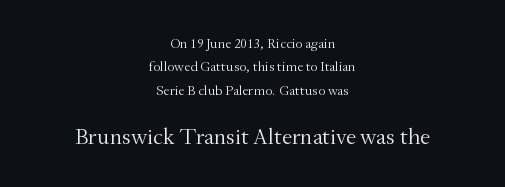
Q: Is the text bold? A: No.
Q: Is the text italic (slanted)? A: No, it is upright.
Q: Is the text underlined? A: No.
Q: How is the paragraph aligned? A: Centered.
Q: Is the spacing between letters normal or unusually wide? A: Normal.
Q: Is the spacing between lines tight, normal or loose? A: Normal.
Q: Which block of text is set in a larger size, the first (top) or the second (bottom)? A: The second (bottom) one.
